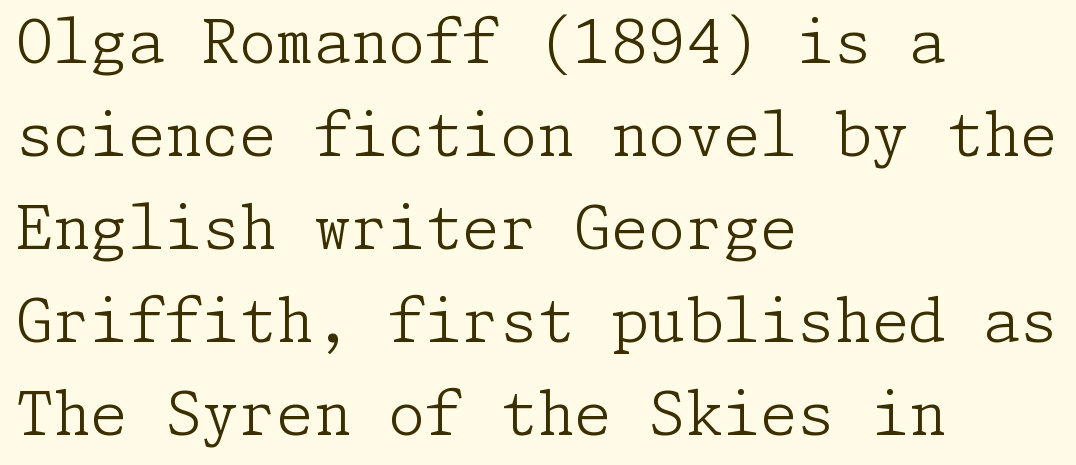
{"serif": "yes", "italic": "no", "bold": "no", "weight": "light", "width": "normal", "stroke_contrast": "low", "x_height": "medium", "underline": "no", "align": "left", "line_spacing": "normal", "line_spacing_ratio": 1.55, "letter_spacing": "normal", "letter_spacing_em": 0.0, "glyph_px": 60}
